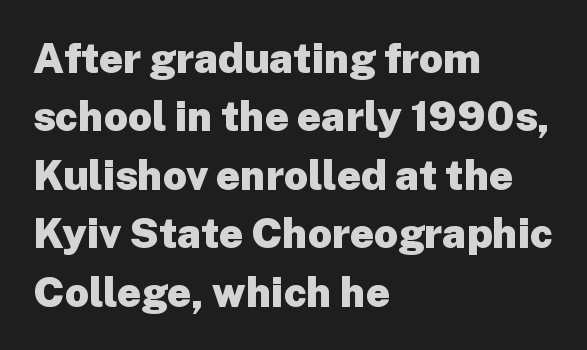
The image shows 42 px heavy sans-serif type, upright; set left-aligned, normal line spacing (1.39x), normal letter spacing, not underlined; low stroke contrast and a medium x-height.
